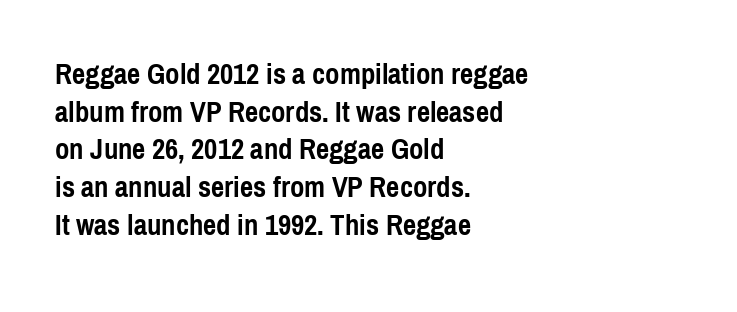
Q: Is the text bold? A: Yes.
Q: Is the text italic (slanted)? A: No, it is upright.
Q: Is the typeface a serif or a sans-serif typeface? A: Sans-serif.
Q: Is the text underlined? A: No.
Q: How is the paragraph aligned? A: Left-aligned.
Q: Is the spacing between letters normal or unusually wide? A: Normal.
Q: Is the spacing between lines tight, normal or loose? A: Normal.
Q: Width (condensed, normal, or wide)? A: Condensed.
Q: x-height? A: Medium.
Q: Monospaced? A: No.
